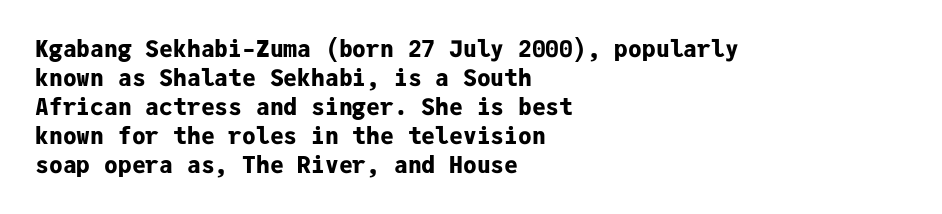
Q: Is the text bold? A: Yes.
Q: Is the text italic (slanted)? A: No, it is upright.
Q: Is the text underlined? A: No.
Q: How is the paragraph aligned? A: Left-aligned.
Q: Is the spacing between letters normal or unusually wide? A: Normal.
Q: Is the spacing between lines tight, normal or loose? A: Normal.
